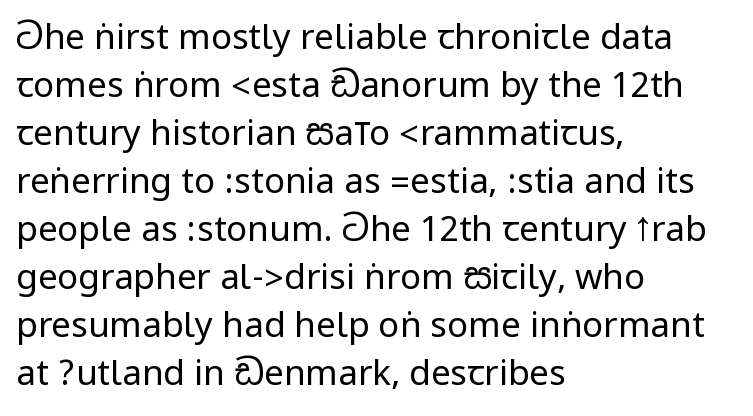
Italic? Not at all — the glyphs are vertical. This sample uses plain, unmodified letter spacing. The lines sit at an ordinary, default distance from one another. Weight class: somewhere from thin through regular.
